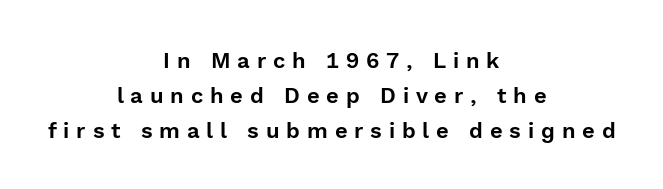
{"italic": "no", "underline": "no", "align": "center", "line_spacing": "normal", "line_spacing_ratio": 1.58, "letter_spacing": "wide", "letter_spacing_em": 0.31, "glyph_px": 22}
